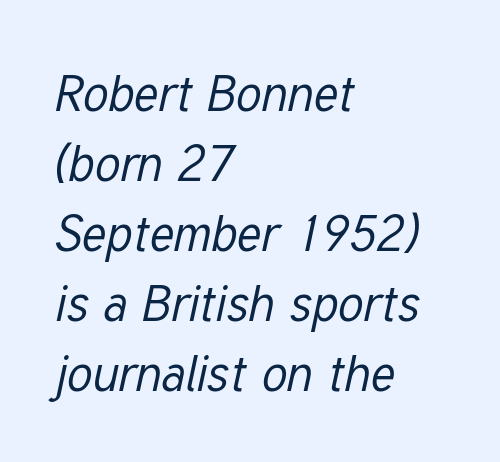
Every character sits at an angle, as italics do. Stems here are at most as thick as an everyday book face. The lines are quadded left. Note the varied advance widths — an 'i' is clearly narrower than an 'm'. The tracking reads as untouched default to a designer's eye. Regular leading.
